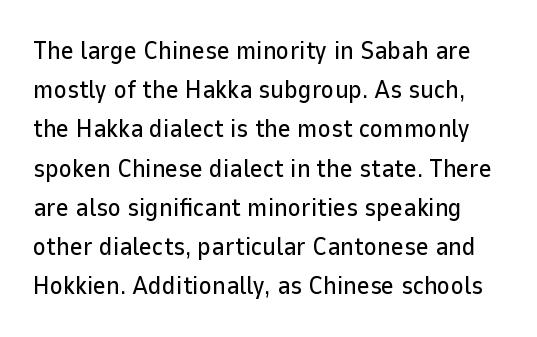
{"italic": "no", "underline": "no", "line_spacing": "normal", "line_spacing_ratio": 1.57, "letter_spacing": "normal", "letter_spacing_em": 0.0, "glyph_px": 25}
